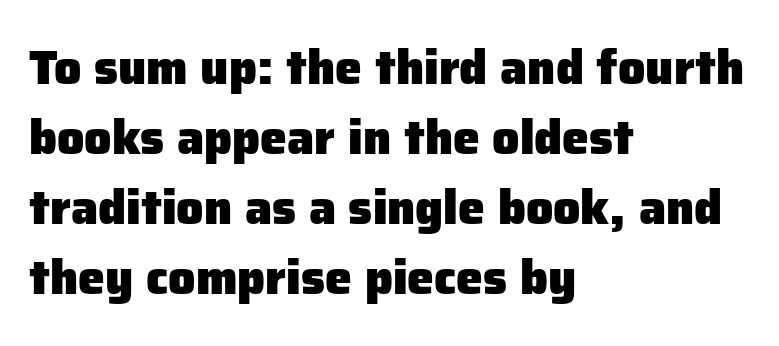
Q: Is the text bold? A: Yes.
Q: Is the text italic (slanted)? A: No, it is upright.
Q: Is the typeface a serif or a sans-serif typeface? A: Sans-serif.
Q: Is the text underlined? A: No.
Q: How is the paragraph aligned? A: Left-aligned.
Q: Is the spacing between letters normal or unusually wide? A: Normal.
Q: Is the spacing between lines tight, normal or loose? A: Normal.
Q: Width (condensed, normal, or wide)? A: Normal.
Q: Stroke contrast? A: Low.
Q: x-height? A: Medium.
Q: Monospaced? A: No.
